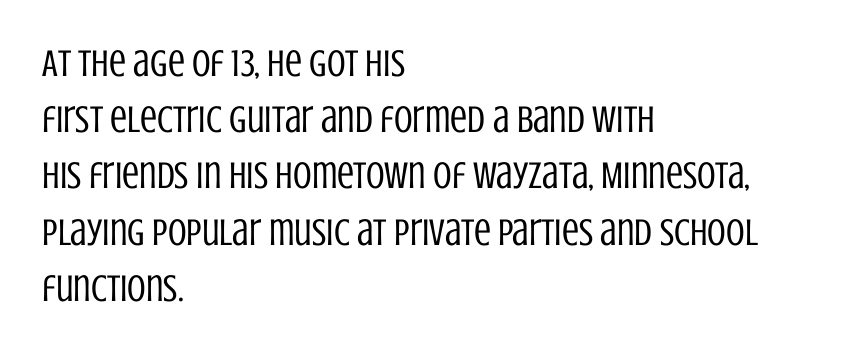
Letterform terminals end flat and unadorned throughout the passage. How are the letters spaced? Ordinarily, with no added tracking. Each letter keeps its own natural width here, so spacing adapts to shape. Each row of text sits above clean, open space. No chunkiness to these letters — they're not bold. Does the lettering tilt? It doesn't — this is upright.
